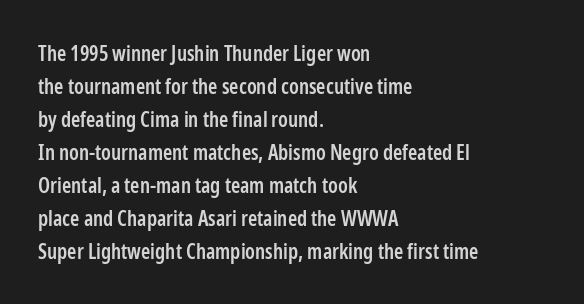
Q: Is the text bold? A: Semi-bold.
Q: Is the text italic (slanted)? A: No, it is upright.
Q: Is the text underlined? A: No.
Q: How is the paragraph aligned? A: Left-aligned.
Q: Is the spacing between letters normal or unusually wide? A: Normal.
Q: Is the spacing between lines tight, normal or loose? A: Normal.
